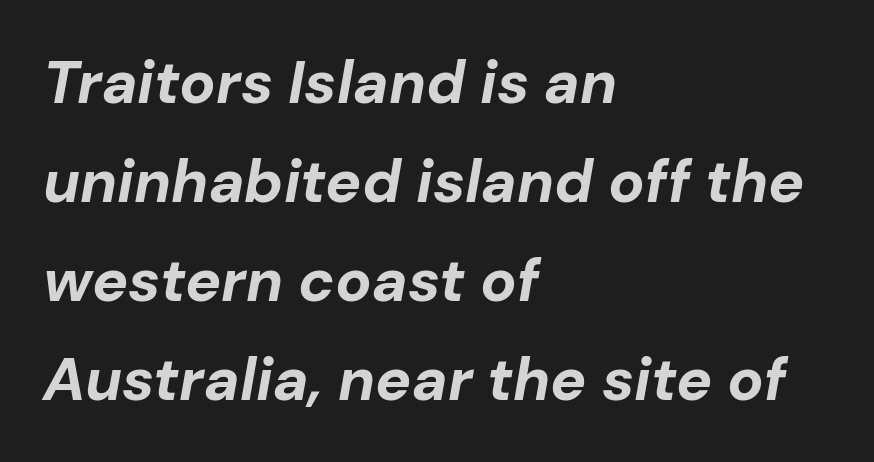
The image shows 60 px bold type, italic (leaning right); set left-aligned, normal line spacing (1.65x), normal letter spacing, not underlined; low stroke contrast and a medium x-height.
